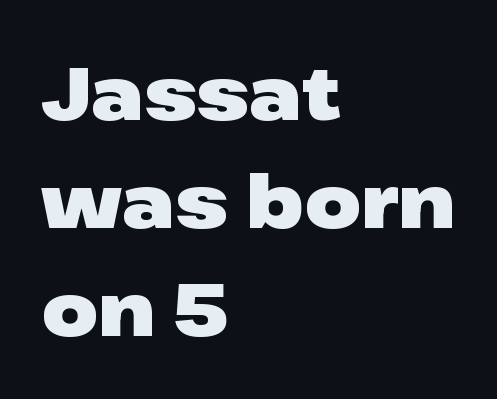
Each letter's strokes conclude bluntly, with no projecting serifs. Character widths vary here, with narrow letters taking less room than wide ones. A typesetter would call this zero additional tracking. A normal amount of white space separates one row of letters from the next. The space beneath each line is pristine and unruled.
